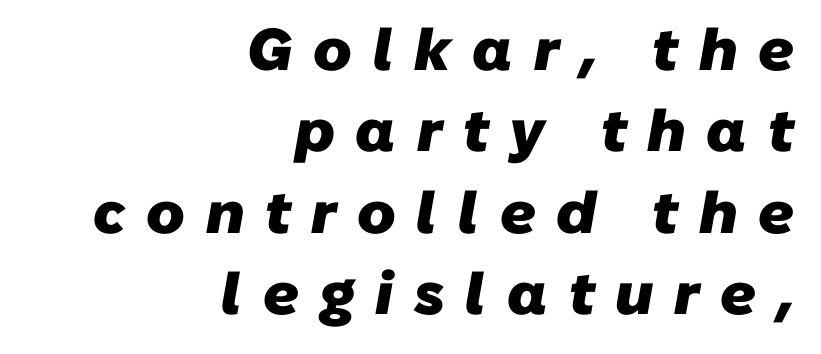
Whoever set this chose a conventional vertical rhythm. Typesetter's note: full bold, strokes at maximum text heaviness. A student would call this right alignment; a typographer would say flush right, rag left. Note: no serifs on the glyphs.
